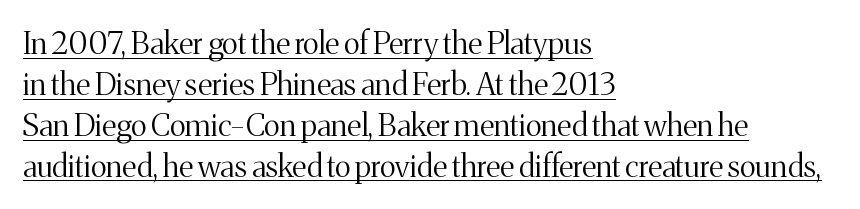
The image shows 31 px light serif type, upright; set left-aligned, normal line spacing (1.32x), normal letter spacing, underlined; medium stroke contrast and a medium x-height.
